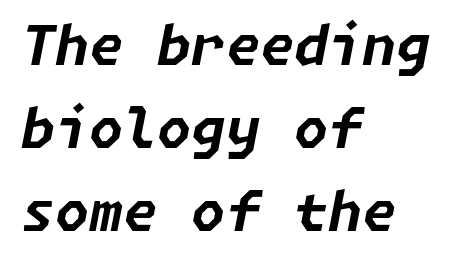
Q: Is the text bold? A: Yes.
Q: Is the text italic (slanted)? A: Yes, it leans right by about 11 degrees.
Q: Is the text underlined? A: No.
Q: How is the paragraph aligned? A: Left-aligned.
Q: Is the spacing between letters normal or unusually wide? A: Normal.
Q: Is the spacing between lines tight, normal or loose? A: Normal.
Q: Width (condensed, normal, or wide)? A: Normal.
Q: Stroke contrast? A: Low.
Q: x-height? A: Medium.
